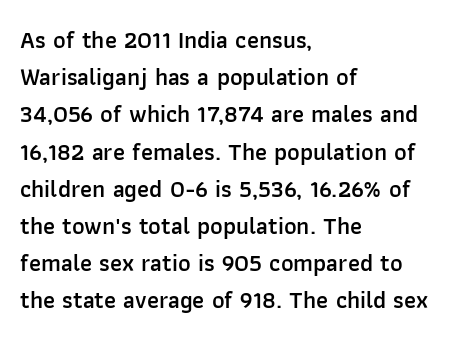
{"italic": "no", "bold": "semi", "underline": "no", "align": "left", "line_spacing": "normal", "line_spacing_ratio": 1.55, "letter_spacing": "normal", "letter_spacing_em": 0.0, "glyph_px": 24}
